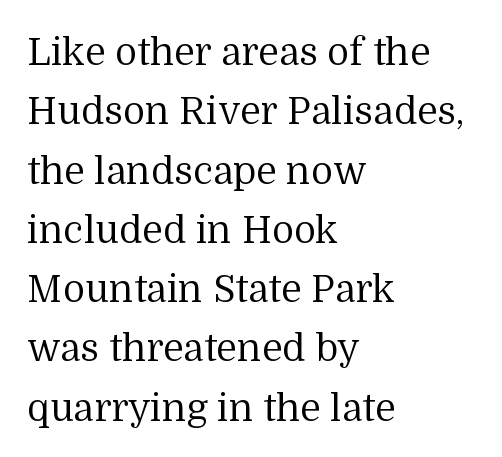
{"serif": "yes", "italic": "no", "bold": "no", "weight": "regular", "width": "normal", "stroke_contrast": "medium", "x_height": "medium", "monospaced": "no", "underline": "no", "align": "left", "line_spacing": "normal", "line_spacing_ratio": 1.56, "letter_spacing": "normal", "letter_spacing_em": 0.0, "glyph_px": 38}
